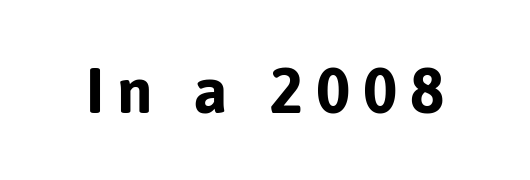
{"serif": "no", "italic": "no", "bold": "yes", "weight": "bold", "width": "normal", "stroke_contrast": "low", "x_height": "medium", "monospaced": "no", "underline": "no", "letter_spacing": "wide", "letter_spacing_em": 0.2, "glyph_px": 64}
